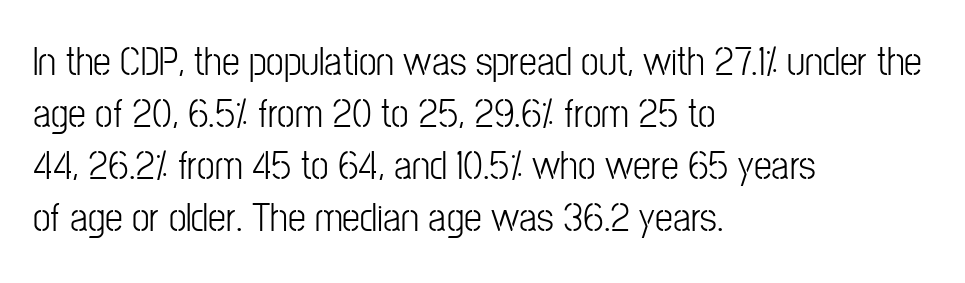
{"serif": "no", "italic": "no", "bold": "no", "weight": "light", "width": "condensed", "stroke_contrast": "low", "x_height": "medium", "monospaced": "no", "underline": "no", "align": "left", "line_spacing": "normal", "line_spacing_ratio": 1.3, "letter_spacing": "normal", "letter_spacing_em": 0.0, "glyph_px": 40}
